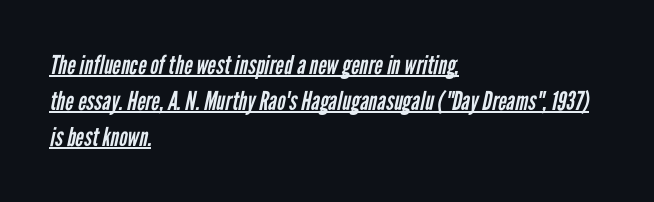
The image shows 26 px text type; set left-aligned, normal line spacing (1.38x), normal letter spacing, underlined.
